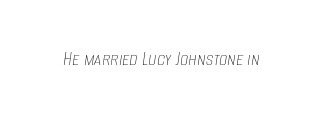
The passage shown has conventional tracking throughout. Every character sits at an angle, as italics do. A quiet, ordinary-to-light weight characterises the typeface. No word sits above an underline.
